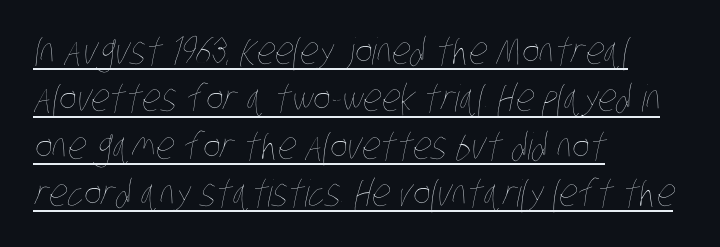
The image shows 37 px thin, condensed type; set left-aligned, normal line spacing (1.28x), normal letter spacing, underlined; low stroke contrast and a large x-height.
